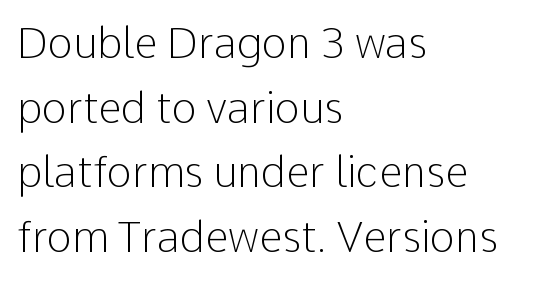
Each letter keeps its own natural width here, so spacing adapts to shape. This is not heavy type; no bold has been used. One-word summary of the alignment: left. The gaps between neighbouring characters are ordinary and unremarkable.
